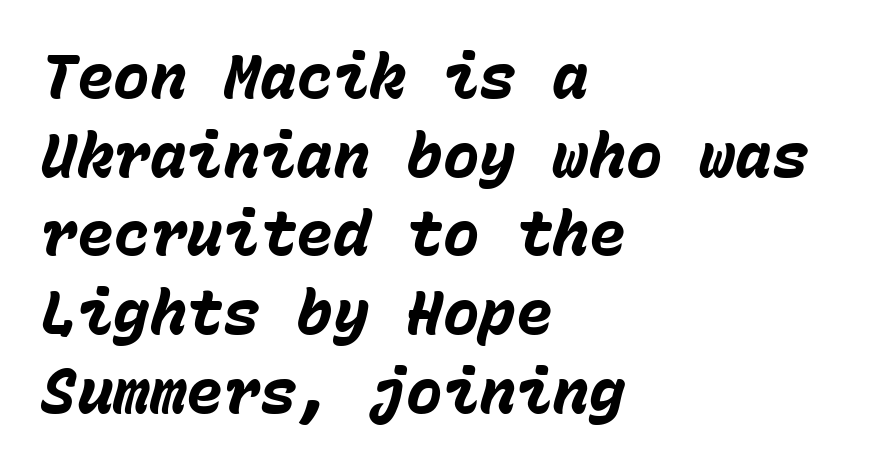
Q: Is the text bold? A: Yes.
Q: Is the text italic (slanted)? A: Yes, it leans right by about 15 degrees.
Q: Is the text underlined? A: No.
Q: How is the paragraph aligned? A: Left-aligned.
Q: Is the spacing between letters normal or unusually wide? A: Normal.
Q: Is the spacing between lines tight, normal or loose? A: Normal.
Q: Width (condensed, normal, or wide)? A: Normal.
Q: Stroke contrast? A: Low.
Q: x-height? A: Medium.
Q: Monospaced? A: Yes.
